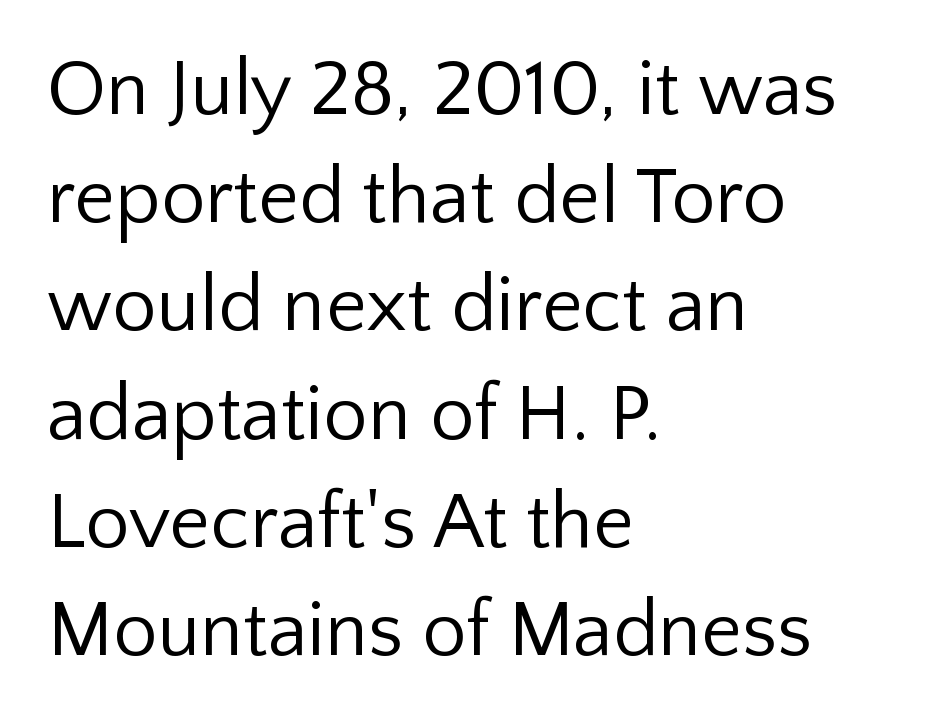
Counters stay open thanks to moderate or lighter strokes. Honestly, the row spacing looks completely unremarkable. The baseline area is clear. You could not count columns in this text — the font is proportionally spaced. Does extra space separate the letters? No, they use regular spacing.
